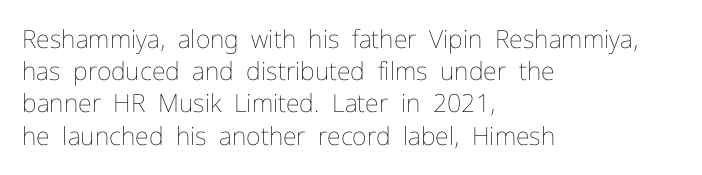
Q: Is the text bold? A: No.
Q: Is the text italic (slanted)? A: No, it is upright.
Q: Is the text underlined? A: No.
Q: How is the paragraph aligned? A: Left-aligned.
Q: Is the spacing between letters normal or unusually wide? A: Normal.
Q: Is the spacing between lines tight, normal or loose? A: Normal.
